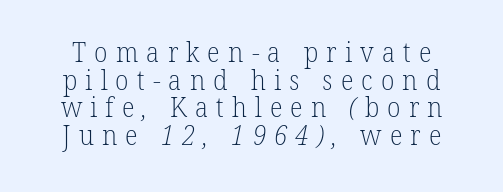
Each row of text sits above clean, open space. A typesetter would call this leading minimal, almost set solid. Look at the tracking — it's clearly loosened, letters drifting apart. Stem width sits at or under what a default text font uses.
